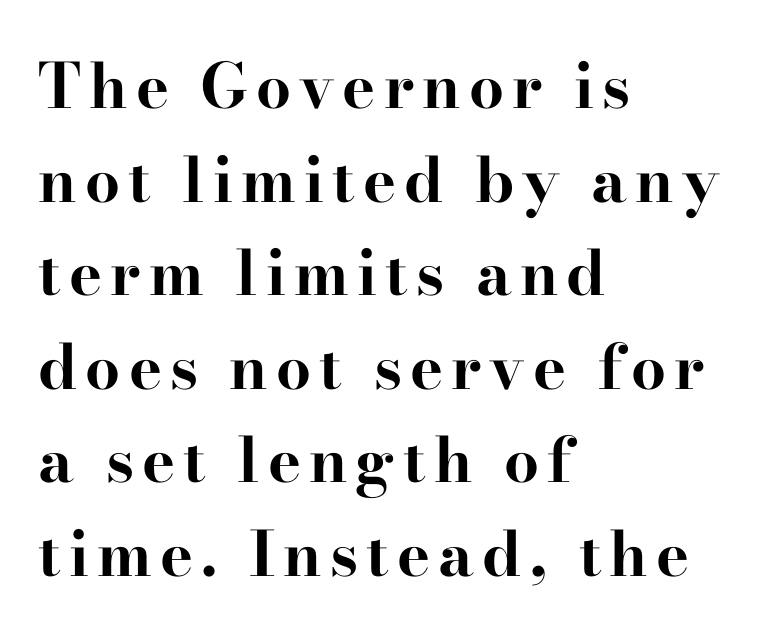
{"serif": "yes", "italic": "no", "bold": "yes", "weight": "bold", "width": "wide", "stroke_contrast": "high", "x_height": "small", "monospaced": "no", "underline": "no", "align": "left", "line_spacing": "normal", "line_spacing_ratio": 1.51, "glyph_px": 62}
